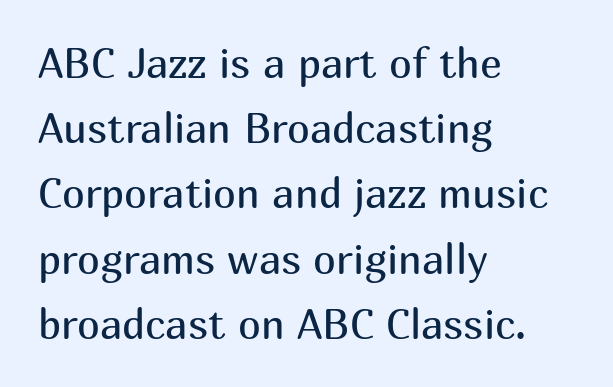
Spacing verdict: proportional, widths tailored to each character. One glance says typical: line gaps are just what's usual. Does the copy run flush right? No — it runs flush left. The words here are not underlined. Notice how the stems are strictly vertical — no italics here. Is this a sans? Yes — the strokes have no serifs.
